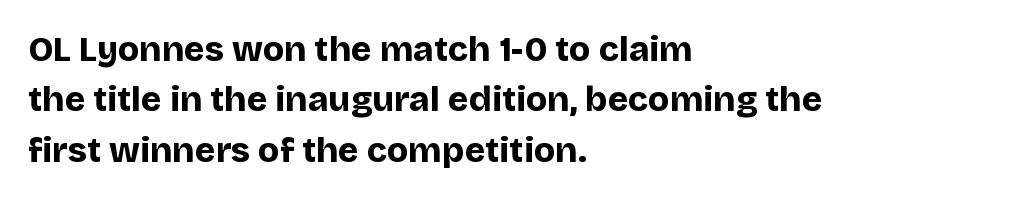
Q: Is the text bold? A: Yes.
Q: Is the text italic (slanted)? A: No, it is upright.
Q: Is the typeface a serif or a sans-serif typeface? A: Sans-serif.
Q: Is the text underlined? A: No.
Q: How is the paragraph aligned? A: Left-aligned.
Q: Is the spacing between letters normal or unusually wide? A: Normal.
Q: Is the spacing between lines tight, normal or loose? A: Normal.
Q: Width (condensed, normal, or wide)? A: Normal.
Q: Stroke contrast? A: Low.
Q: x-height? A: Large.
Q: Monospaced? A: No.
